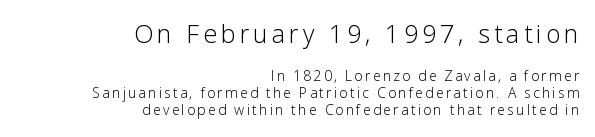
The image shows 25 px text type, upright; set right-aligned, line spacing 1.21x, not underlined; the first (top) block is 1.79x larger.
